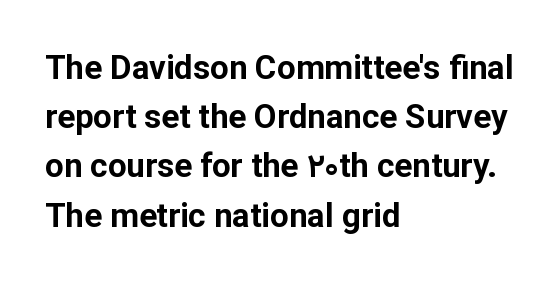
The image shows 33 px bold sans-serif type, upright; set left-aligned, normal line spacing (1.49x), normal letter spacing, not underlined; low stroke contrast and a medium x-height.
